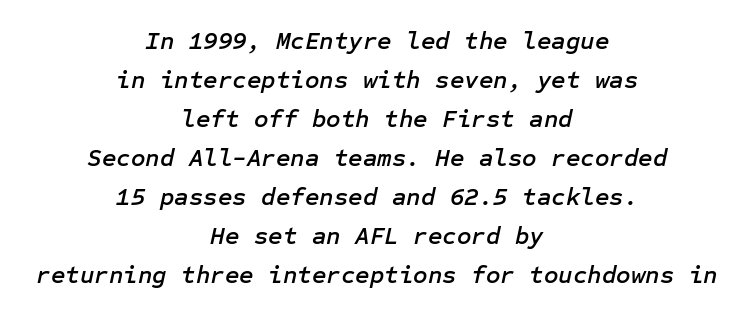
Q: Is the text italic (slanted)? A: Yes, it leans right by about 12 degrees.
Q: Is the text underlined? A: No.
Q: How is the paragraph aligned? A: Centered.
Q: Is the spacing between letters normal or unusually wide? A: Normal.
Q: Is the spacing between lines tight, normal or loose? A: Normal.
